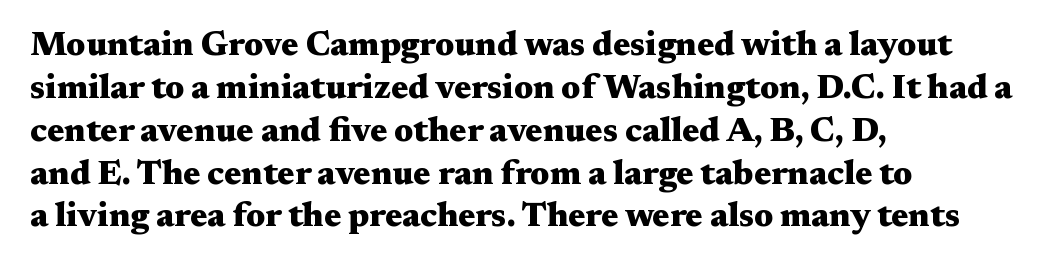
{"serif": "yes", "italic": "no", "bold": "yes", "weight": "heavy", "width": "wide", "stroke_contrast": "medium", "x_height": "medium", "monospaced": "no", "underline": "no", "align": "left", "line_spacing": "normal", "line_spacing_ratio": 1.26, "letter_spacing": "normal", "letter_spacing_em": 0.0, "glyph_px": 34}
